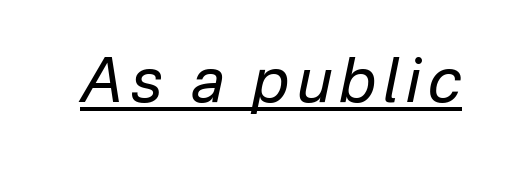
The image shows 61 px regular-weight type, italic (leaning right); set underlined; low stroke contrast and a medium x-height.
